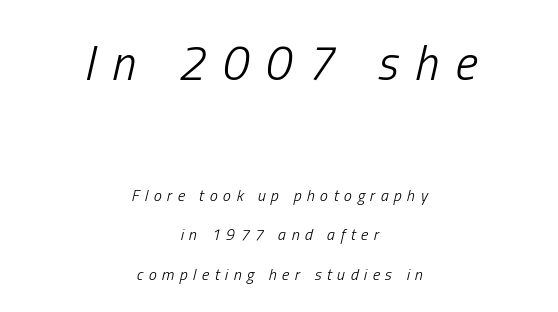
The tracking jumps out immediately: characters are airy and widely separated. The block of text is sparse from top to bottom, with ample space between rows. Has an underline been added? It has not. Ink coverage per letter is moderate at most. The compositor balanced each line on the midline.
